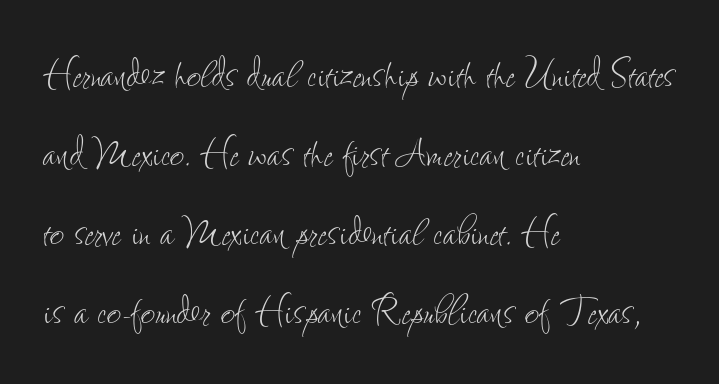
The image shows 50 px thin, condensed type; set left-aligned, normal line spacing (1.58x), normal letter spacing, not underlined; low stroke contrast and a small x-height.
